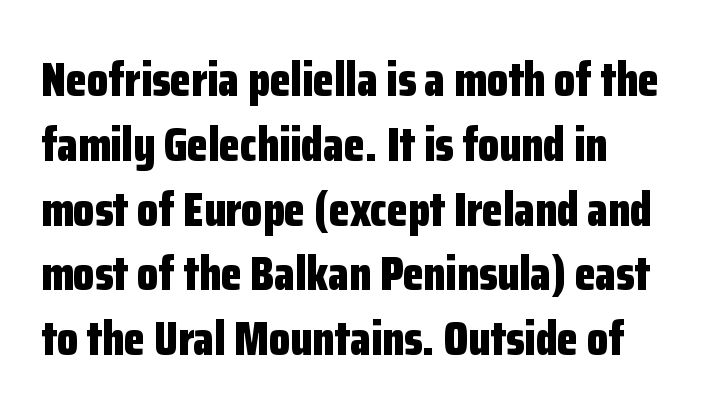
The image shows 48 px bold, condensed sans-serif type, upright; set normal line spacing (1.35x), normal letter spacing, not underlined; low stroke contrast and a medium x-height.
